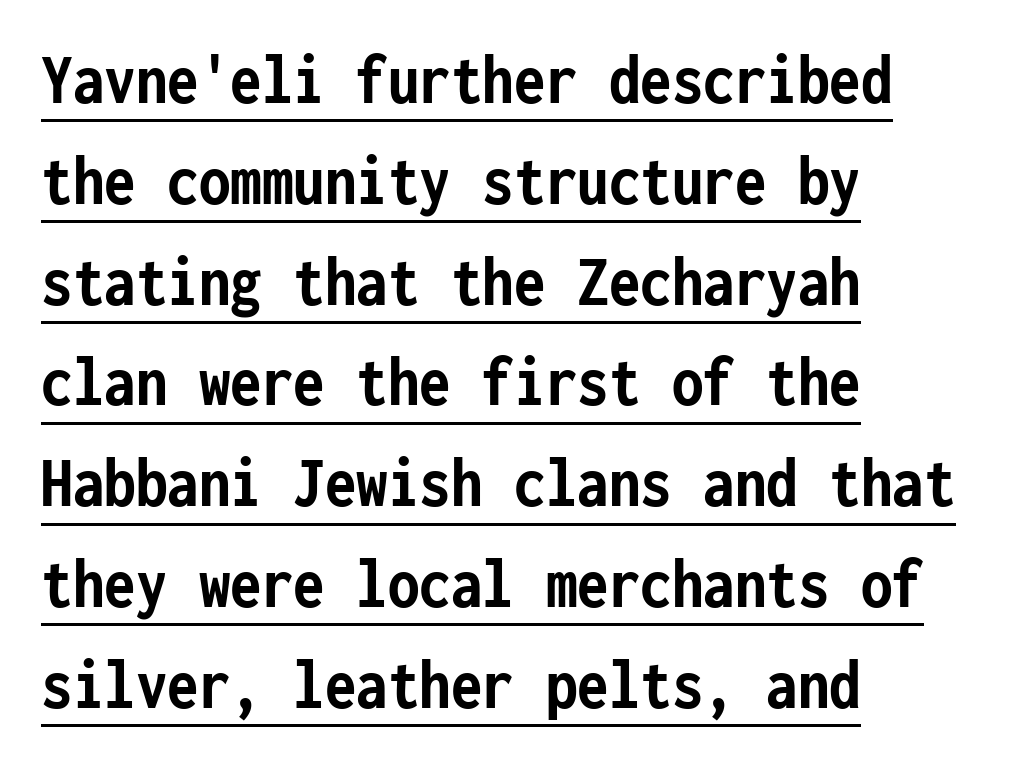
The image shows 72 px semibold, condensed sans-serif type, upright, monospaced; set left-aligned, normal line spacing (1.4x), normal letter spacing, underlined; low stroke contrast and a medium x-height.
